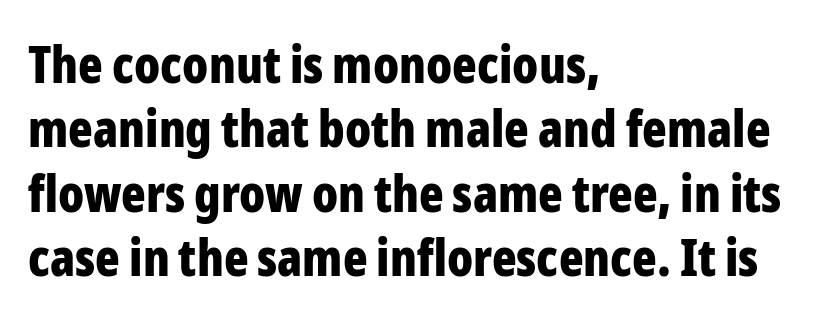
{"serif": "no", "italic": "no", "bold": "yes", "weight": "bold", "width": "condensed", "stroke_contrast": "low", "x_height": "medium", "monospaced": "no", "underline": "no", "align": "left", "line_spacing": "normal", "line_spacing_ratio": 1.26, "letter_spacing": "normal", "letter_spacing_em": 0.0, "glyph_px": 51}
